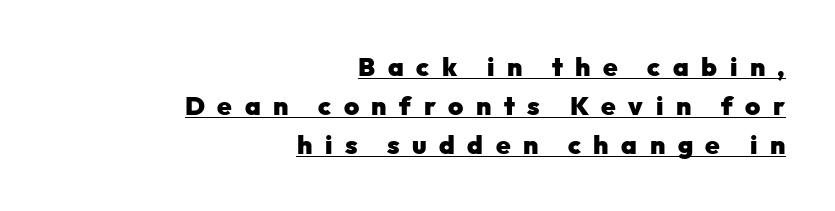
The image shows 26 px bold type, upright; set right-aligned, normal line spacing (1.5x), unusually wide letter spacing (+0.48 em), underlined.
